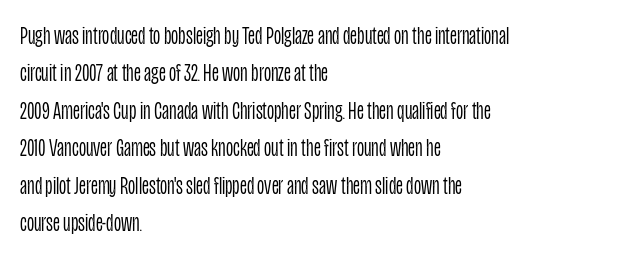
Q: Is the text bold? A: No.
Q: Is the text italic (slanted)? A: No, it is upright.
Q: Is the text underlined? A: No.
Q: How is the paragraph aligned? A: Left-aligned.
Q: Is the spacing between letters normal or unusually wide? A: Normal.
Q: Is the spacing between lines tight, normal or loose? A: Normal.
